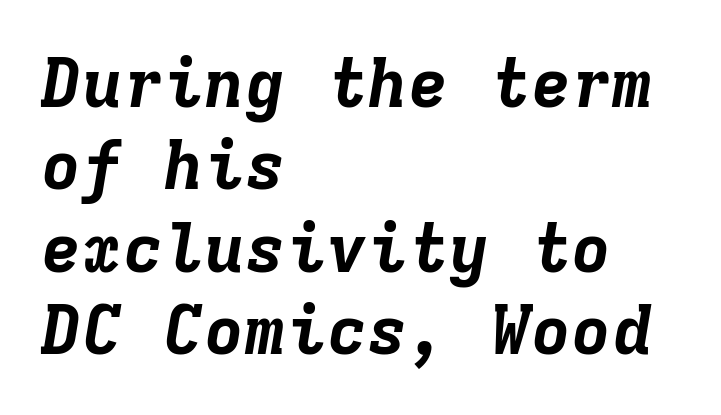
Q: Is the text bold? A: Yes.
Q: Is the text italic (slanted)? A: Yes, it leans right by about 9 degrees.
Q: Is the text underlined? A: No.
Q: How is the paragraph aligned? A: Left-aligned.
Q: Is the spacing between letters normal or unusually wide? A: Normal.
Q: Width (condensed, normal, or wide)? A: Normal.
Q: Stroke contrast? A: Low.
Q: x-height? A: Medium.
Q: Monospaced? A: Yes.
